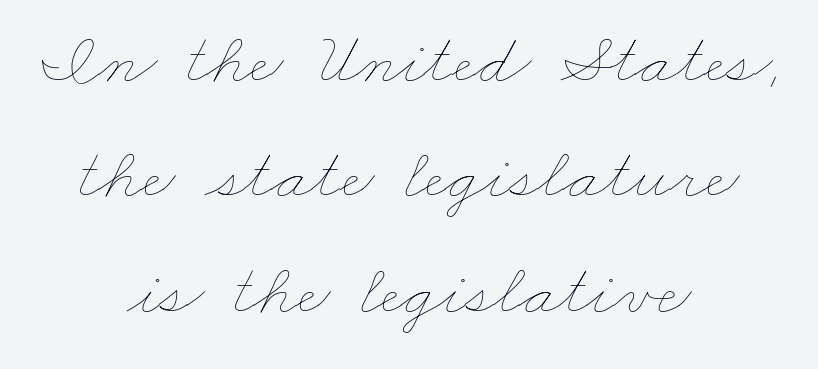
Nothing unusual about the tracking: characters are spaced as the font intends. Any mark beneath the type? The region is blank. A typesetter would call this proportional, since set widths differ per character. The face looks like a standard text weight, possibly lighter. The compositor balanced each line on the midline.
